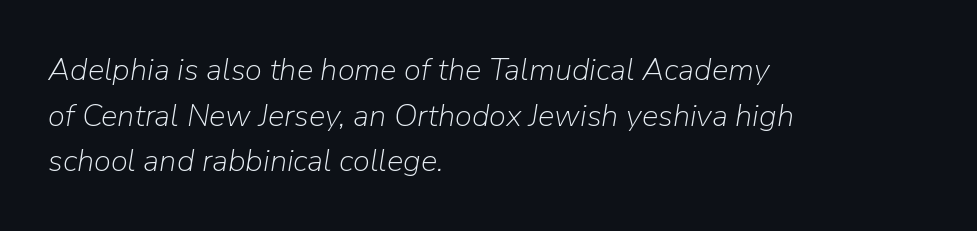
{"italic": "yes", "lean": "right", "slant_degrees": 9, "bold": "no", "weight": "light", "width": "normal", "stroke_contrast": "low", "x_height": "medium", "monospaced": "no", "underline": "no", "align": "left", "line_spacing": "normal", "line_spacing_ratio": 1.47, "letter_spacing": "normal", "letter_spacing_em": 0.0, "glyph_px": 31}
